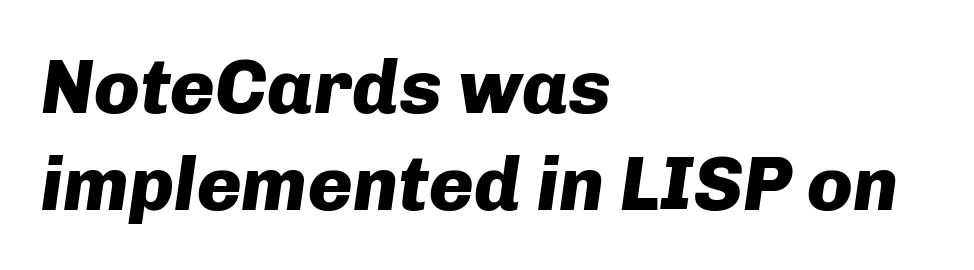
The letters advance in unequal steps, a hallmark of proportional type. It's the slanting kind of type. Leading: standard. Look at the tracking — it's just the regular setting, nothing added. On the weight axis this lands at bold, roughly 700. Each line starts at the same left margin while the right side varies.
